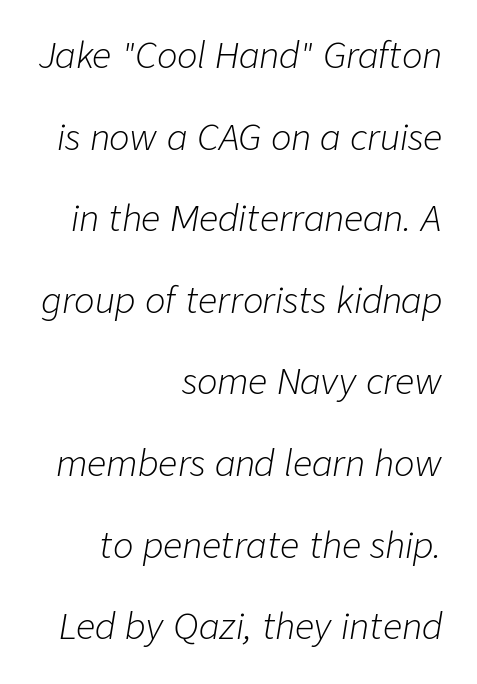
The image shows 34 px light type, italic (leaning right); set right-aligned, loose line spacing (2.4x), normal letter spacing, not underlined; low stroke contrast and a medium x-height.
